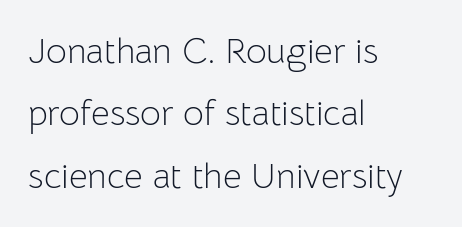
The image shows 36 px light sans-serif type, upright; set left-aligned, line spacing 1.73x, normal letter spacing, not underlined; low stroke contrast and a medium x-height.
